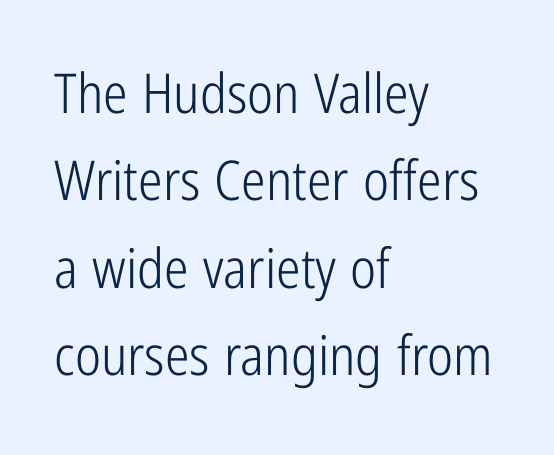
The image shows 55 px light, condensed sans-serif type, upright; set left-aligned, normal line spacing (1.59x), normal letter spacing, not underlined; low stroke contrast and a medium x-height.
